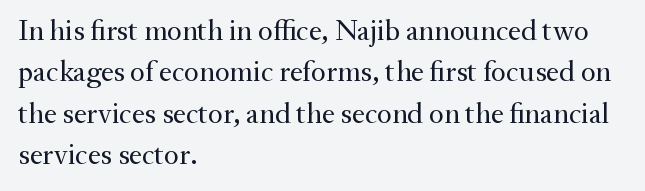
Q: Is the text bold? A: No.
Q: Is the text italic (slanted)? A: No, it is upright.
Q: Is the typeface a serif or a sans-serif typeface? A: Serif.
Q: Is the text underlined? A: No.
Q: How is the paragraph aligned? A: Left-aligned.
Q: Is the spacing between letters normal or unusually wide? A: Normal.
Q: Is the spacing between lines tight, normal or loose? A: Normal.
Q: Width (condensed, normal, or wide)? A: Normal.
Q: Stroke contrast? A: Medium.
Q: x-height? A: Small.
Q: Monospaced? A: No.
